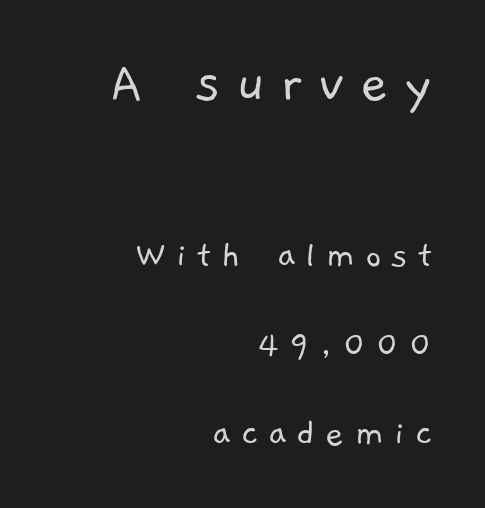
{"serif": "no", "bold": "no", "weight": "light", "width": "normal", "stroke_contrast": "low", "x_height": "medium", "monospaced": "no", "underline": "no", "align": "right", "line_spacing": "loose", "line_spacing_ratio": 2.23, "letter_spacing": "wide", "letter_spacing_em": 0.25, "larger_block": "first", "size_ratio": 1.5, "glyph_px": 60}
